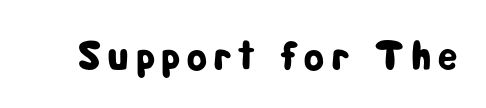
Classification — sans serif. The letters stand upright; this is a roman face. Do the characters align in a grid? No, the font is proportional. Underline: absent.
